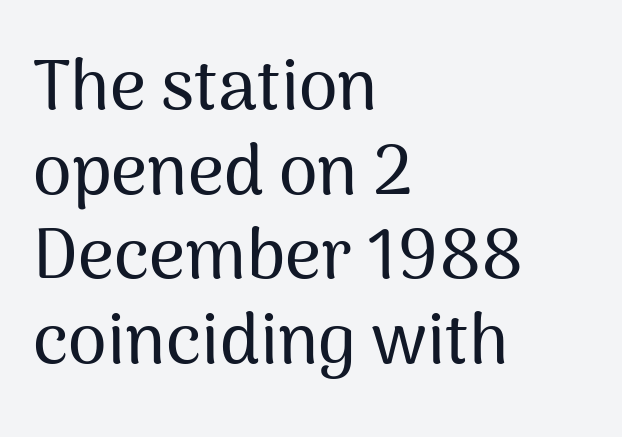
{"serif": "no", "italic": "no", "width": "normal", "stroke_contrast": "medium", "x_height": "medium", "monospaced": "no", "underline": "no", "align": "left", "line_spacing_ratio": 1.21, "letter_spacing": "normal", "letter_spacing_em": 0.0, "glyph_px": 70}
